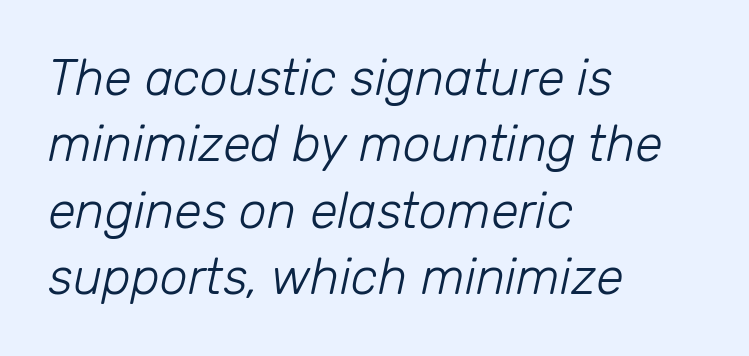
The letterforms sit at book weight or below. Summary of vertical rhythm: regular, with standard interline spacing. Rule under the text: the space is simply empty. Slant detected: the letters are inclined. The rag falls on the right side of this text block.
